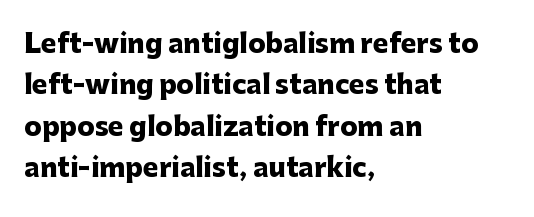
The image shows 26 px bold type, upright; set left-aligned, normal line spacing (1.59x), normal letter spacing, not underlined.
